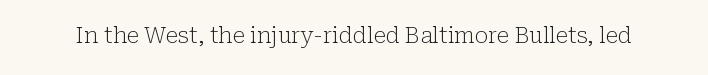
{"italic": "no", "bold": "no", "underline": "no", "letter_spacing": "normal", "letter_spacing_em": 0.0, "glyph_px": 22}
